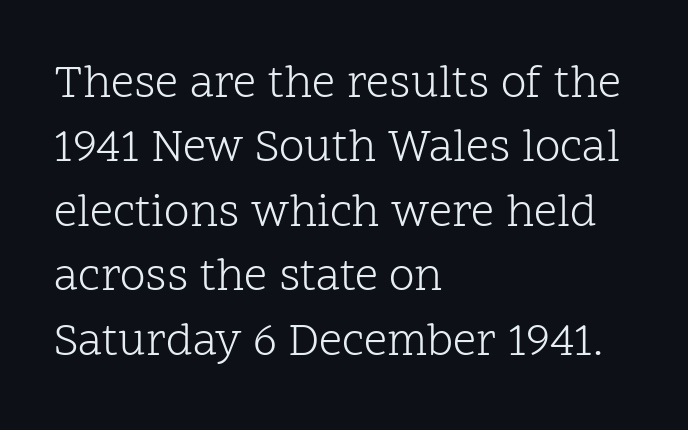
Q: Is the text bold? A: No.
Q: Is the text italic (slanted)? A: No, it is upright.
Q: Is the typeface a serif or a sans-serif typeface? A: Serif.
Q: Is the text underlined? A: No.
Q: How is the paragraph aligned? A: Left-aligned.
Q: Is the spacing between letters normal or unusually wide? A: Normal.
Q: Is the spacing between lines tight, normal or loose? A: Normal.
Q: Width (condensed, normal, or wide)? A: Normal.
Q: Stroke contrast? A: Low.
Q: x-height? A: Medium.
Q: Monospaced? A: No.
